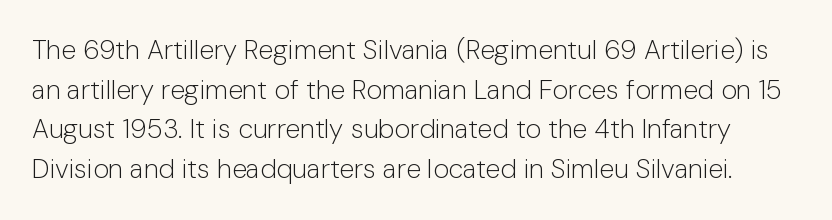
{"italic": "no", "bold": "no", "underline": "no", "line_spacing": "normal", "line_spacing_ratio": 1.47, "letter_spacing": "normal", "letter_spacing_em": 0.0, "glyph_px": 27}
